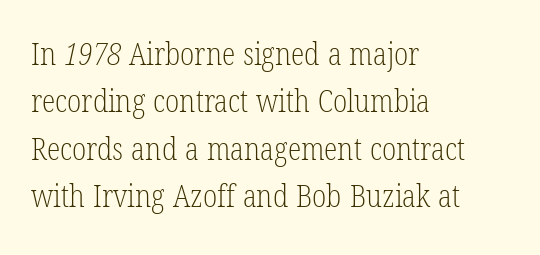
The image shows 31 px light, condensed serif type; set left-aligned, normal line spacing (1.53x), normal letter spacing, not underlined; low stroke contrast and a medium x-height.
